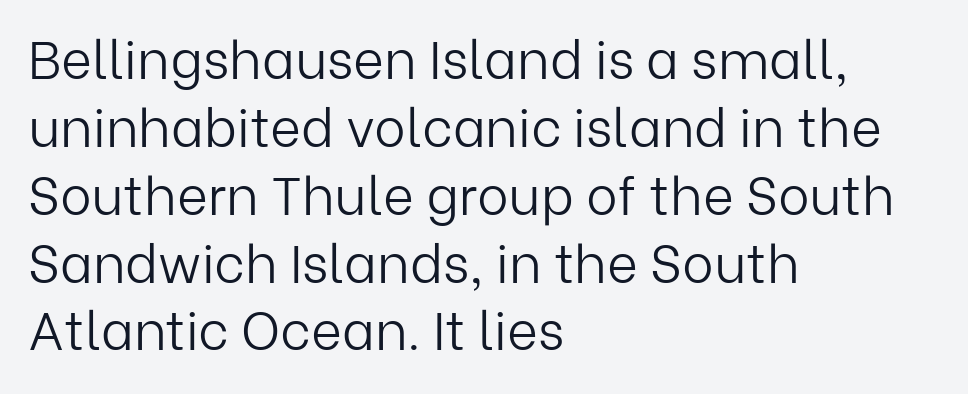
Q: Is the text bold? A: No.
Q: Is the text italic (slanted)? A: No, it is upright.
Q: Is the typeface a serif or a sans-serif typeface? A: Sans-serif.
Q: Is the text underlined? A: No.
Q: How is the paragraph aligned? A: Left-aligned.
Q: Is the spacing between letters normal or unusually wide? A: Normal.
Q: Is the spacing between lines tight, normal or loose? A: Normal.
Q: Width (condensed, normal, or wide)? A: Normal.
Q: Stroke contrast? A: Low.
Q: x-height? A: Medium.
Q: Monospaced? A: No.
